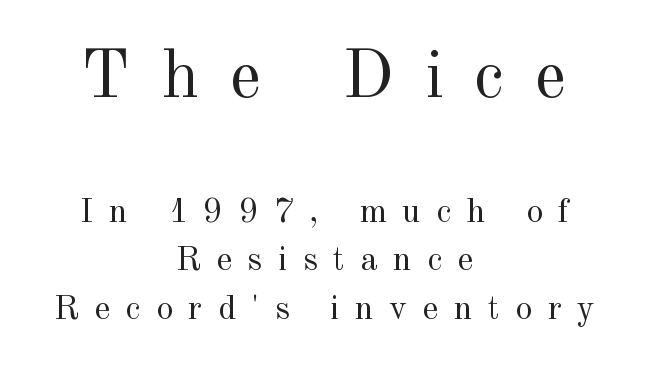
Q: Is the text bold? A: No.
Q: Is the text italic (slanted)? A: No, it is upright.
Q: Is the typeface a serif or a sans-serif typeface? A: Serif.
Q: Is the text underlined? A: No.
Q: How is the paragraph aligned? A: Centered.
Q: Is the spacing between letters normal or unusually wide? A: Unusually wide.
Q: Is the spacing between lines tight, normal or loose? A: Normal.
Q: Which block of text is set in a larger size, the first (top) or the second (bottom)? A: The first (top) one.
Q: Width (condensed, normal, or wide)? A: Normal.
Q: x-height? A: Small.
Q: Monospaced? A: No.
